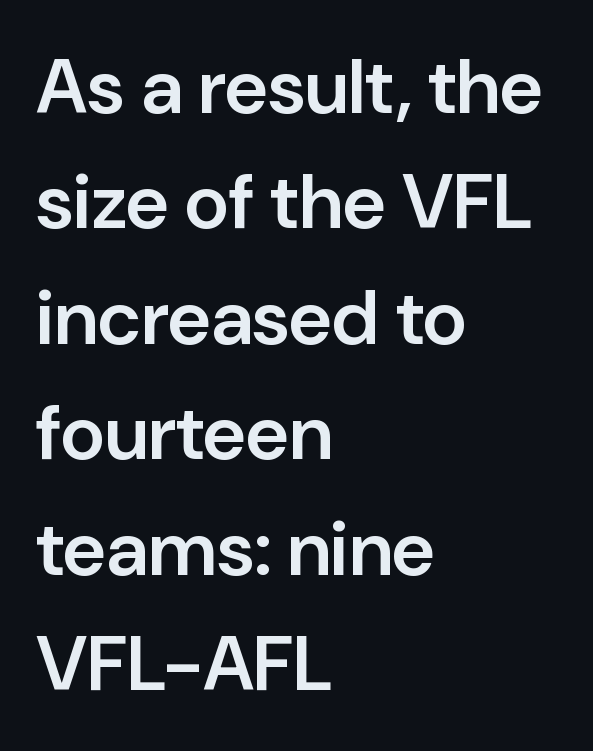
The image shows 77 px semibold sans-serif type, upright; set left-aligned, normal line spacing (1.5x), normal letter spacing, not underlined; low stroke contrast and a medium x-height.
